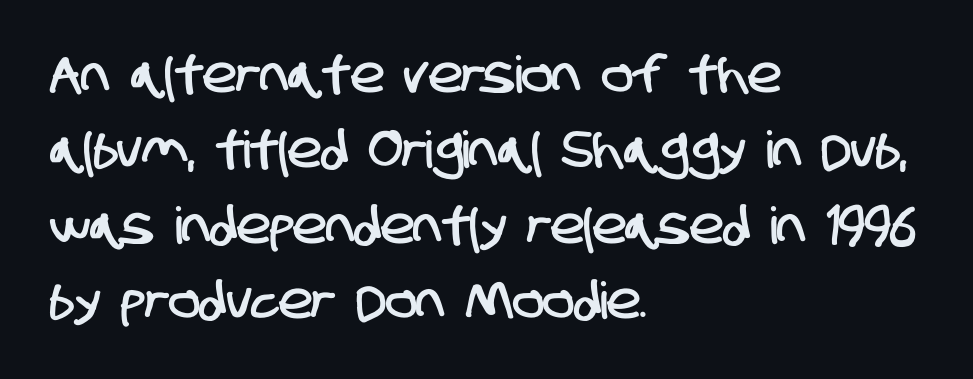
The space beneath each line is pristine and unruled. Summary of vertical rhythm: regular, with standard interline spacing. The compositor pushed each line to the left boundary. Look at the bottom of the vertical strokes: they stop flat, with no serifs.
